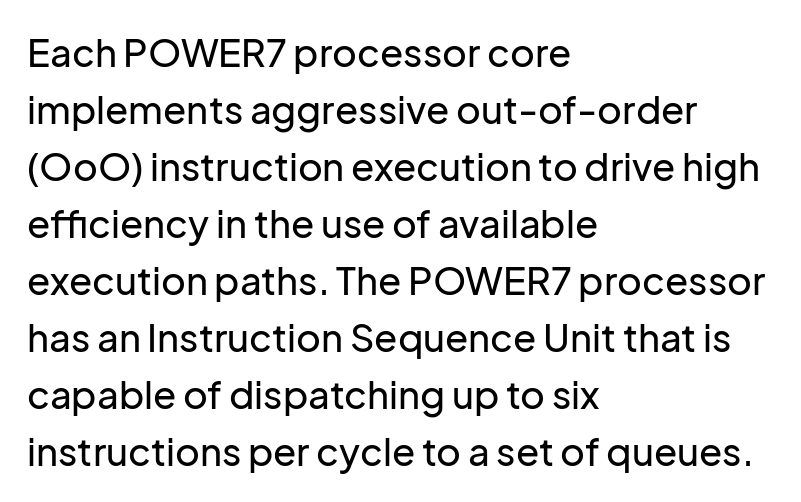
Q: Is the text italic (slanted)? A: No, it is upright.
Q: Is the typeface a serif or a sans-serif typeface? A: Sans-serif.
Q: Is the text underlined? A: No.
Q: How is the paragraph aligned? A: Left-aligned.
Q: Is the spacing between letters normal or unusually wide? A: Normal.
Q: Is the spacing between lines tight, normal or loose? A: Normal.
Q: Width (condensed, normal, or wide)? A: Normal.
Q: Stroke contrast? A: Low.
Q: x-height? A: Medium.
Q: Monospaced? A: No.
